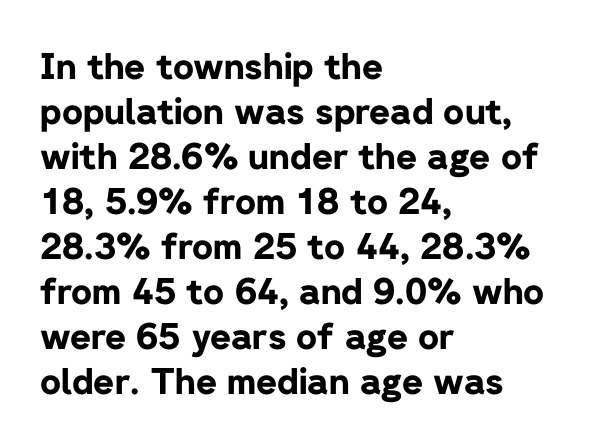
Q: Is the text bold? A: Yes.
Q: Is the text italic (slanted)? A: No, it is upright.
Q: Is the typeface a serif or a sans-serif typeface? A: Sans-serif.
Q: Is the text underlined? A: No.
Q: How is the paragraph aligned? A: Left-aligned.
Q: Is the spacing between letters normal or unusually wide? A: Normal.
Q: Is the spacing between lines tight, normal or loose? A: Normal.
Q: Width (condensed, normal, or wide)? A: Normal.
Q: Stroke contrast? A: Low.
Q: x-height? A: Medium.
Q: Monospaced? A: No.
